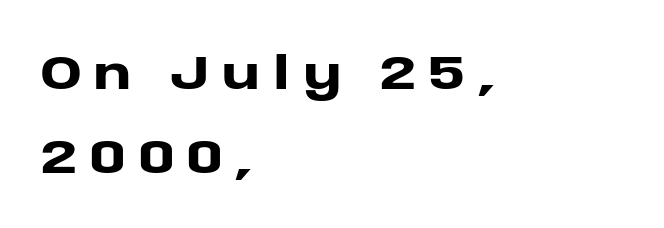
Q: Is the text bold? A: Yes.
Q: Is the text italic (slanted)? A: No, it is upright.
Q: Is the typeface a serif or a sans-serif typeface? A: Sans-serif.
Q: Is the text underlined? A: No.
Q: How is the paragraph aligned? A: Left-aligned.
Q: Is the spacing between letters normal or unusually wide? A: Unusually wide.
Q: Width (condensed, normal, or wide)? A: Wide.
Q: Stroke contrast? A: Low.
Q: x-height? A: Large.
Q: Monospaced? A: No.
